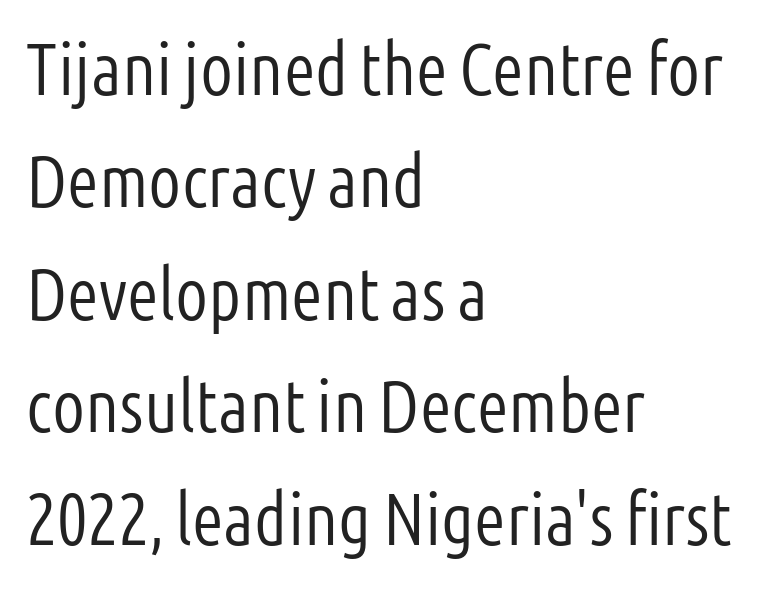
{"serif": "no", "italic": "no", "bold": "no", "weight": "light", "width": "condensed", "stroke_contrast": "low", "x_height": "medium", "monospaced": "no", "underline": "no", "align": "left", "line_spacing": "normal", "line_spacing_ratio": 1.54, "letter_spacing": "normal", "letter_spacing_em": 0.0, "glyph_px": 73}
